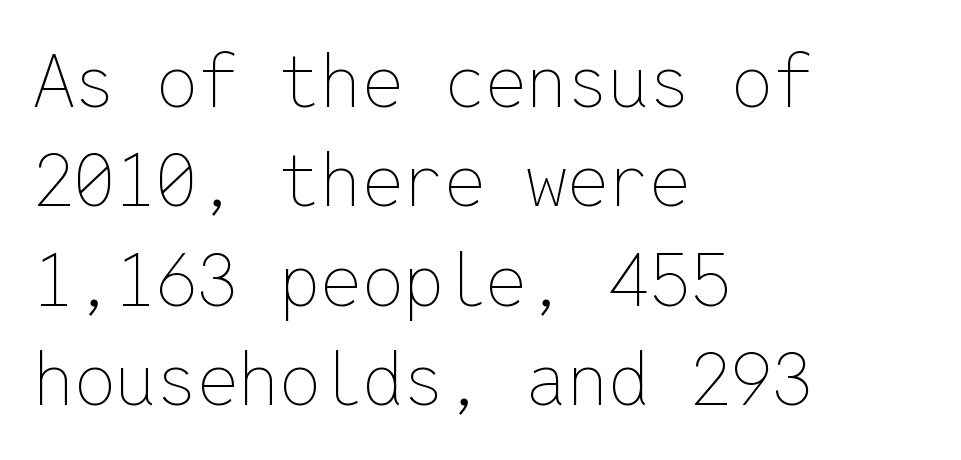
Q: Is the text bold? A: No.
Q: Is the text italic (slanted)? A: No, it is upright.
Q: Is the text underlined? A: No.
Q: How is the paragraph aligned? A: Left-aligned.
Q: Is the spacing between letters normal or unusually wide? A: Normal.
Q: Is the spacing between lines tight, normal or loose? A: Normal.
Q: Width (condensed, normal, or wide)? A: Normal.
Q: Stroke contrast? A: Low.
Q: x-height? A: Medium.
Q: Monospaced? A: Yes.
